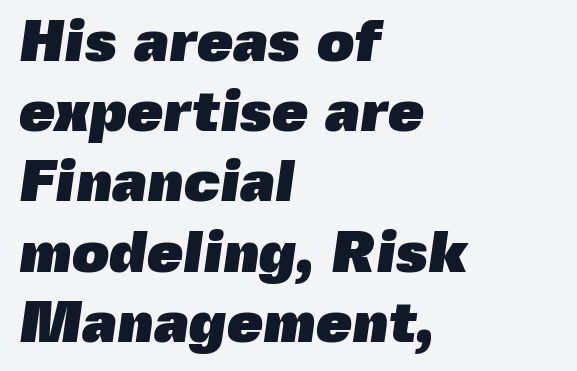
{"serif": "no", "bold": "yes", "weight": "heavy", "width": "normal", "x_height": "medium", "monospaced": "no", "underline": "no", "align": "left", "line_spacing_ratio": 1.21, "letter_spacing": "normal", "letter_spacing_em": 0.0, "glyph_px": 58}
